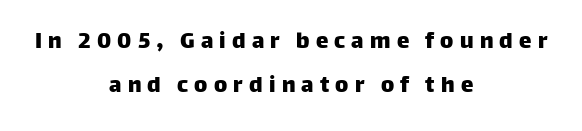
The typography opts for an upright posture over an oblique one. Beneath every word, the page is bare. Substantial extra tracking has been applied to these lines. The compositor balanced each line on the midline.
